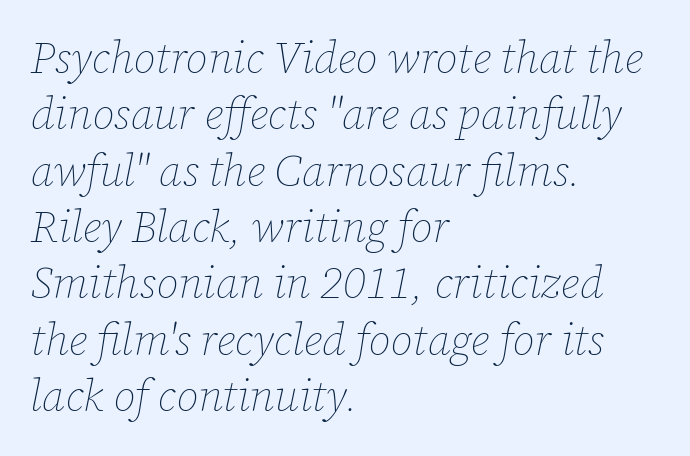
Q: Is the text bold? A: No.
Q: Is the text italic (slanted)? A: Yes, it leans right by about 12 degrees.
Q: Is the text underlined? A: No.
Q: How is the paragraph aligned? A: Left-aligned.
Q: Is the spacing between letters normal or unusually wide? A: Normal.
Q: Is the spacing between lines tight, normal or loose? A: Normal.
Q: Width (condensed, normal, or wide)? A: Normal.
Q: Stroke contrast? A: Low.
Q: x-height? A: Medium.
Q: Monospaced? A: No.
